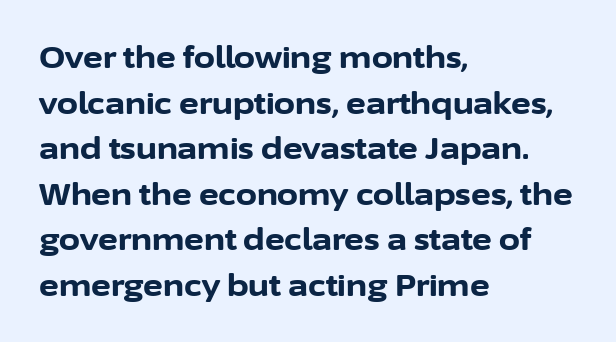
Q: Is the text bold? A: Yes.
Q: Is the text italic (slanted)? A: No, it is upright.
Q: Is the typeface a serif or a sans-serif typeface? A: Sans-serif.
Q: Is the text underlined? A: No.
Q: How is the paragraph aligned? A: Left-aligned.
Q: Is the spacing between letters normal or unusually wide? A: Normal.
Q: Is the spacing between lines tight, normal or loose? A: Normal.
Q: Width (condensed, normal, or wide)? A: Normal.
Q: Stroke contrast? A: Low.
Q: x-height? A: Medium.
Q: Monospaced? A: No.
